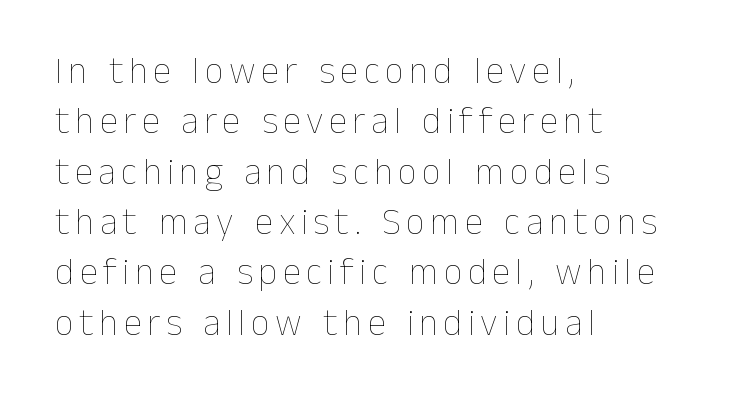
Q: Is the text bold? A: No.
Q: Is the text italic (slanted)? A: No, it is upright.
Q: Is the text underlined? A: No.
Q: How is the paragraph aligned? A: Left-aligned.
Q: Is the spacing between lines tight, normal or loose? A: Normal.
Q: Width (condensed, normal, or wide)? A: Normal.
Q: Stroke contrast? A: Low.
Q: x-height? A: Medium.
Q: Monospaced? A: No.
